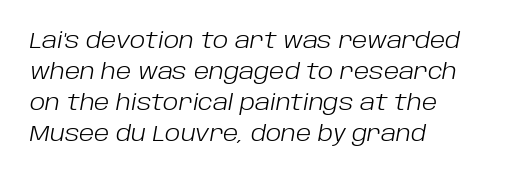
{"italic": "yes", "lean": "right", "slant_degrees": 10, "bold": "no", "underline": "no", "align": "left", "line_spacing": "normal", "line_spacing_ratio": 1.41, "letter_spacing": "normal", "letter_spacing_em": 0.0, "glyph_px": 22}
